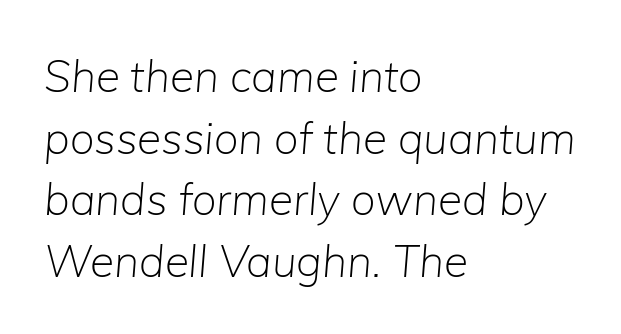
{"italic": "yes", "lean": "right", "slant_degrees": 5, "bold": "no", "weight": "light", "width": "normal", "stroke_contrast": "low", "x_height": "medium", "monospaced": "no", "underline": "no", "align": "left", "line_spacing": "normal", "line_spacing_ratio": 1.4, "letter_spacing": "normal", "letter_spacing_em": 0.0, "glyph_px": 44}
